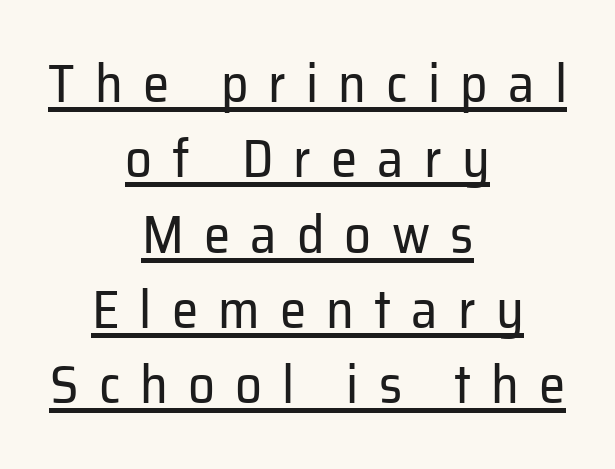
{"serif": "no", "italic": "no", "bold": "no", "weight": "regular", "width": "normal", "stroke_contrast": "low", "x_height": "medium", "monospaced": "no", "underline": "yes", "align": "center", "line_spacing": "normal", "line_spacing_ratio": 1.42, "letter_spacing": "wide", "letter_spacing_em": 0.38, "glyph_px": 53}
